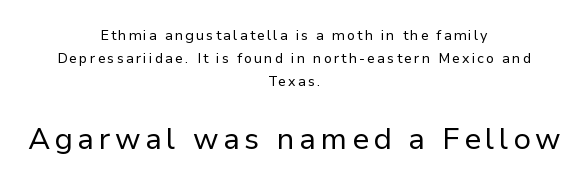
The image shows 30 px regular-weight sans-serif type, upright; set centered, normal line spacing (1.64x), not underlined; the second (bottom) block is 2.14x larger; low stroke contrast and a medium x-height.
